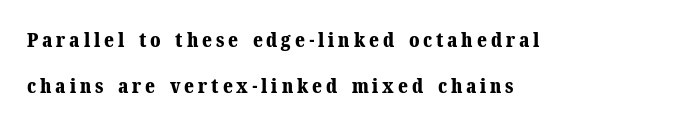
Q: Is the text bold? A: Yes.
Q: Is the text italic (slanted)? A: No, it is upright.
Q: Is the text underlined? A: No.
Q: How is the paragraph aligned? A: Left-aligned.
Q: Is the spacing between lines tight, normal or loose? A: Loose.
